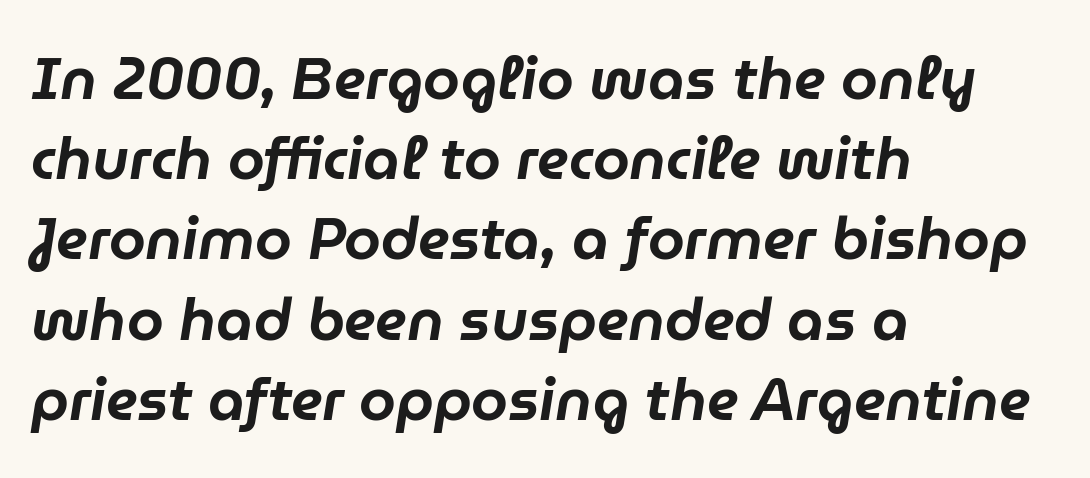
{"italic": "yes", "lean": "right", "slant_degrees": 9, "width": "normal", "stroke_contrast": "low", "x_height": "medium", "monospaced": "no", "underline": "no", "align": "left", "line_spacing": "normal", "line_spacing_ratio": 1.36, "letter_spacing": "normal", "letter_spacing_em": 0.0, "glyph_px": 59}
